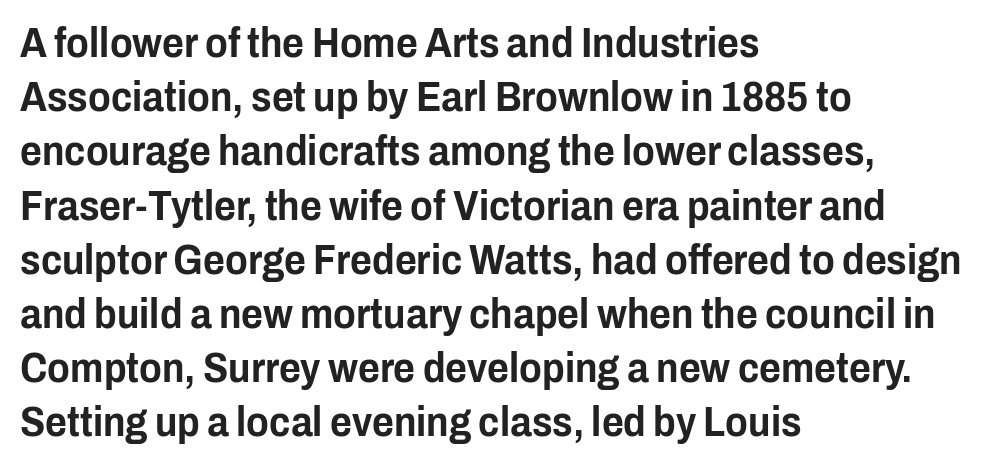
Q: Is the text italic (slanted)? A: No, it is upright.
Q: Is the typeface a serif or a sans-serif typeface? A: Sans-serif.
Q: Is the text underlined? A: No.
Q: How is the paragraph aligned? A: Left-aligned.
Q: Is the spacing between letters normal or unusually wide? A: Normal.
Q: Is the spacing between lines tight, normal or loose? A: Normal.
Q: Width (condensed, normal, or wide)? A: Condensed.
Q: Stroke contrast? A: Low.
Q: x-height? A: Medium.
Q: Monospaced? A: No.
